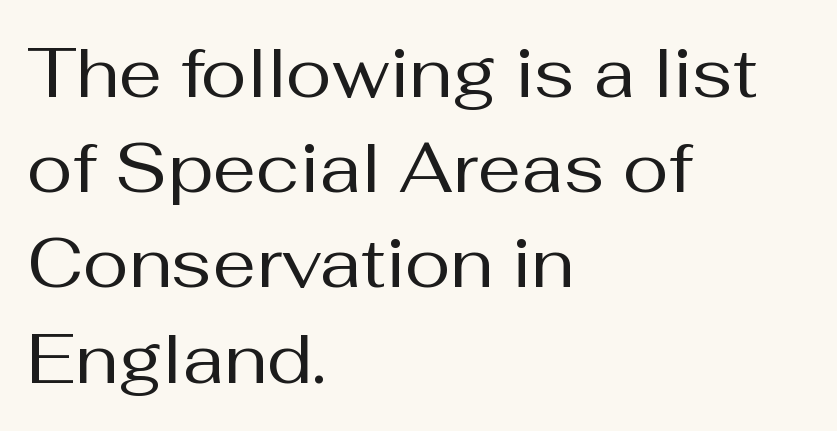
The image shows 69 px regular-weight sans-serif type, upright; set left-aligned, normal line spacing (1.38x), normal letter spacing, not underlined; medium stroke contrast and a medium x-height.
